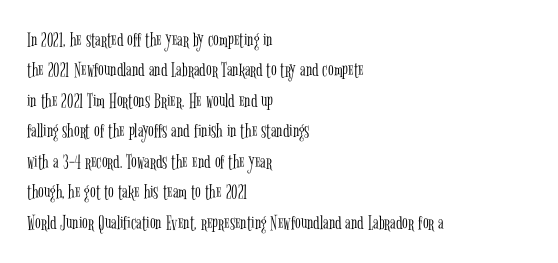
Letter spacing: default. Ink coverage per letter is moderate at most. The rag falls on the right side of this text block. Descenders are the only things crossing below the line. This block has exactly the height ordinary leading produces. This is the regular roman posture of the typeface.
